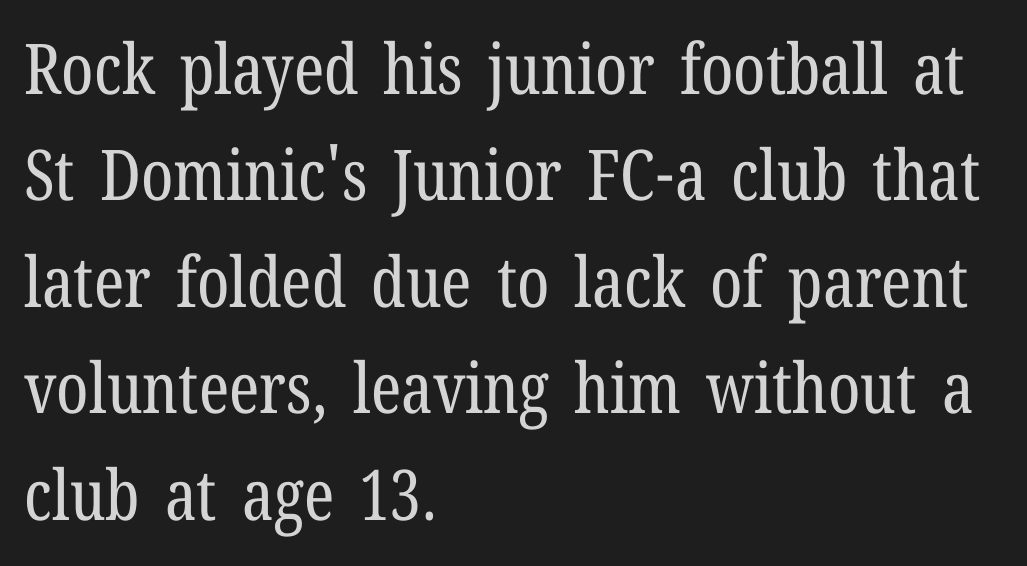
{"serif": "yes", "italic": "no", "bold": "no", "weight": "regular", "width": "condensed", "stroke_contrast": "low", "x_height": "medium", "monospaced": "no", "underline": "no", "align": "left", "line_spacing": "normal", "line_spacing_ratio": 1.52, "letter_spacing": "normal", "letter_spacing_em": 0.0, "glyph_px": 70}
